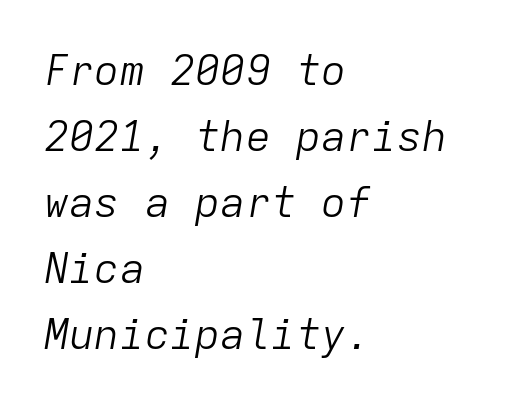
Q: Is the text bold? A: No.
Q: Is the text italic (slanted)? A: Yes, it leans right by about 9 degrees.
Q: Is the text underlined? A: No.
Q: How is the paragraph aligned? A: Left-aligned.
Q: Is the spacing between letters normal or unusually wide? A: Normal.
Q: Is the spacing between lines tight, normal or loose? A: Normal.
Q: Width (condensed, normal, or wide)? A: Normal.
Q: Stroke contrast? A: Low.
Q: x-height? A: Medium.
Q: Monospaced? A: Yes.
